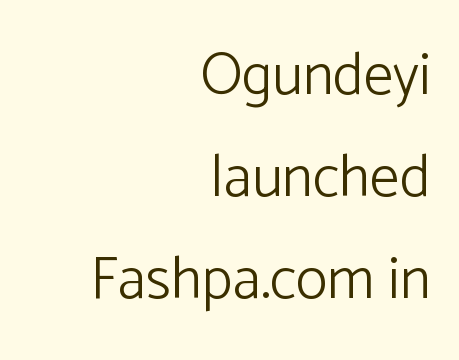
Q: Is the text bold? A: No.
Q: Is the text italic (slanted)? A: No, it is upright.
Q: Is the typeface a serif or a sans-serif typeface? A: Sans-serif.
Q: Is the text underlined? A: No.
Q: How is the paragraph aligned? A: Right-aligned.
Q: Is the spacing between letters normal or unusually wide? A: Normal.
Q: Width (condensed, normal, or wide)? A: Normal.
Q: Stroke contrast? A: Low.
Q: x-height? A: Medium.
Q: Monospaced? A: No.
